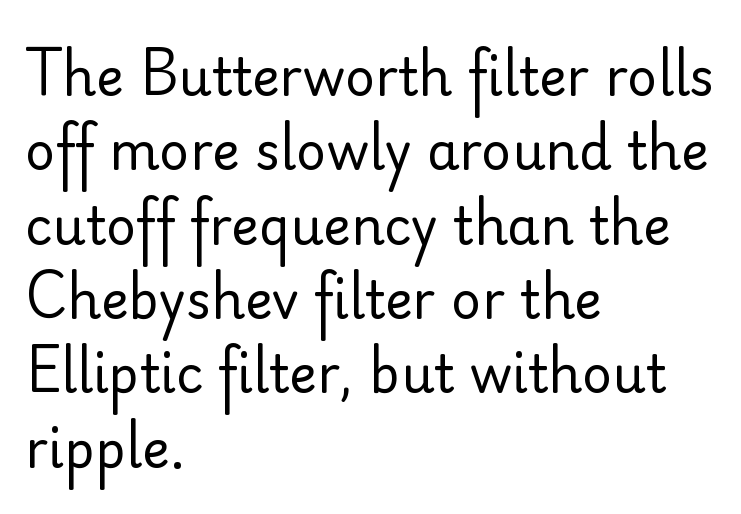
Q: Is the text bold? A: No.
Q: Is the text italic (slanted)? A: No, it is upright.
Q: Is the typeface a serif or a sans-serif typeface? A: Sans-serif.
Q: Is the text underlined? A: No.
Q: How is the paragraph aligned? A: Left-aligned.
Q: Is the spacing between letters normal or unusually wide? A: Normal.
Q: Is the spacing between lines tight, normal or loose? A: Normal.
Q: Width (condensed, normal, or wide)? A: Normal.
Q: Stroke contrast? A: Low.
Q: x-height? A: Small.
Q: Monospaced? A: No.
